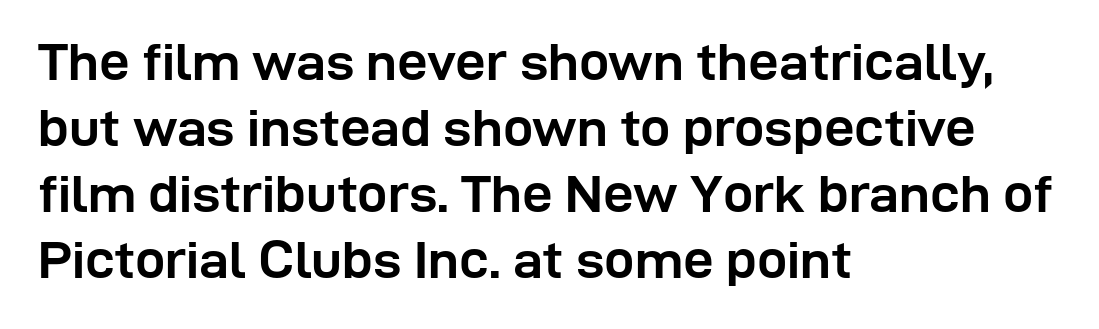
Bold? Absolutely — the strokes are thick and heavy. The letters stand straight up with perfectly vertical stems. The space beneath each line is pristine and unruled. These lines are set flush left with a ragged right edge. The face used here is rendered with its standard letterfit.
